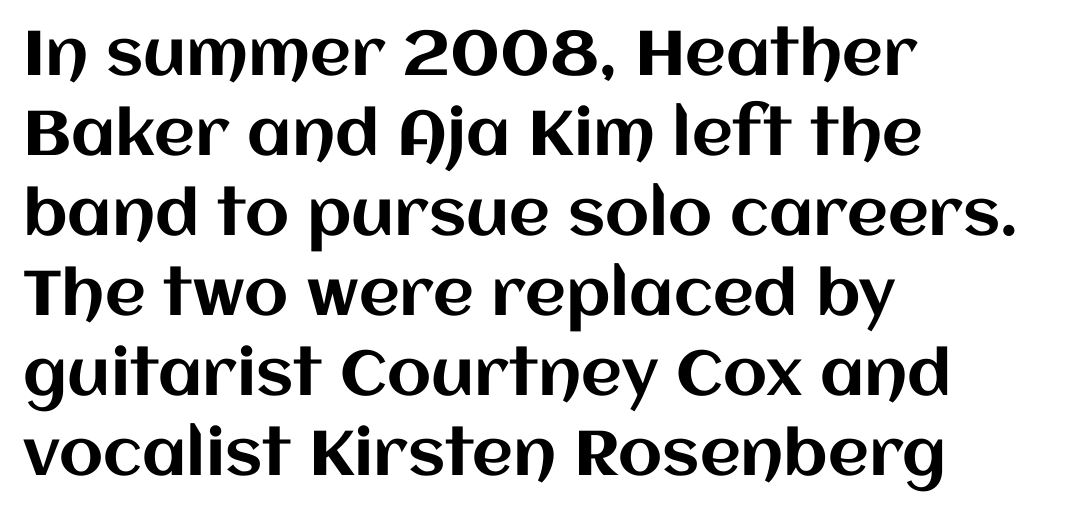
Q: Is the text italic (slanted)? A: No, it is upright.
Q: Is the text underlined? A: No.
Q: How is the paragraph aligned? A: Left-aligned.
Q: Is the spacing between letters normal or unusually wide? A: Normal.
Q: Is the spacing between lines tight, normal or loose? A: Normal.
Q: Width (condensed, normal, or wide)? A: Normal.
Q: Stroke contrast? A: Medium.
Q: x-height? A: Large.
Q: Monospaced? A: No.
